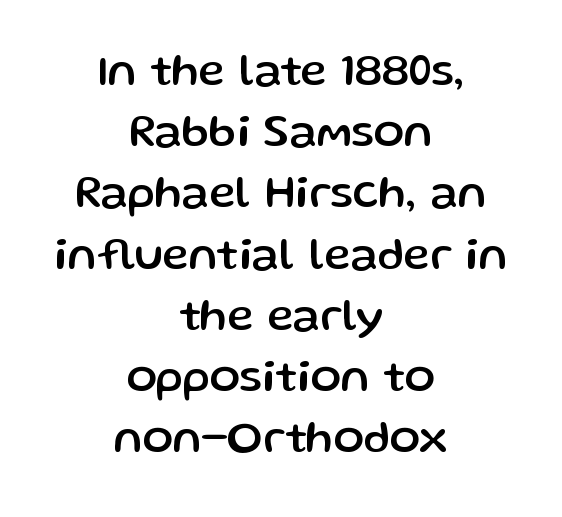
The image shows 45 px sans-serif type, upright; set centered, normal line spacing (1.36x), normal letter spacing, not underlined; low stroke contrast and a medium x-height.
